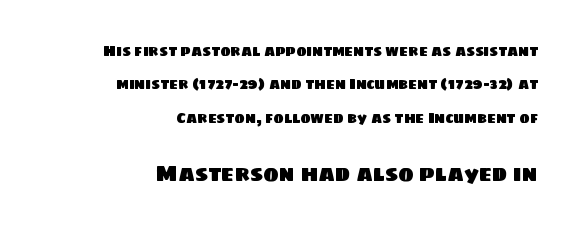
This sample uses plain, unmodified letter spacing. The compositor pushed each line to the right boundary. Beneath every word, the page is bare. Look at the glyph heights: the lower group is clearly the bigger setting. These lines stand farther apart than default settings would place them.
